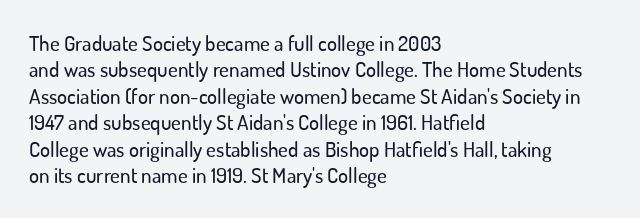
Q: Is the text italic (slanted)? A: No, it is upright.
Q: Is the text underlined? A: No.
Q: How is the paragraph aligned? A: Left-aligned.
Q: Is the spacing between letters normal or unusually wide? A: Normal.
Q: Is the spacing between lines tight, normal or loose? A: Normal.
